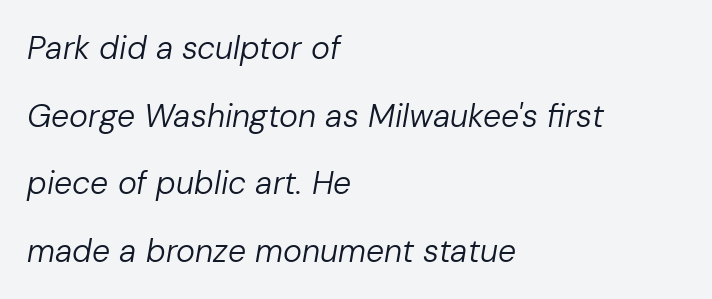
Q: Is the text bold? A: No.
Q: Is the text italic (slanted)? A: Yes, it leans right by about 10 degrees.
Q: Is the text underlined? A: No.
Q: How is the paragraph aligned? A: Left-aligned.
Q: Is the spacing between letters normal or unusually wide? A: Normal.
Q: Is the spacing between lines tight, normal or loose? A: Loose.
Q: Width (condensed, normal, or wide)? A: Normal.
Q: Stroke contrast? A: Low.
Q: x-height? A: Medium.
Q: Monospaced? A: No.
